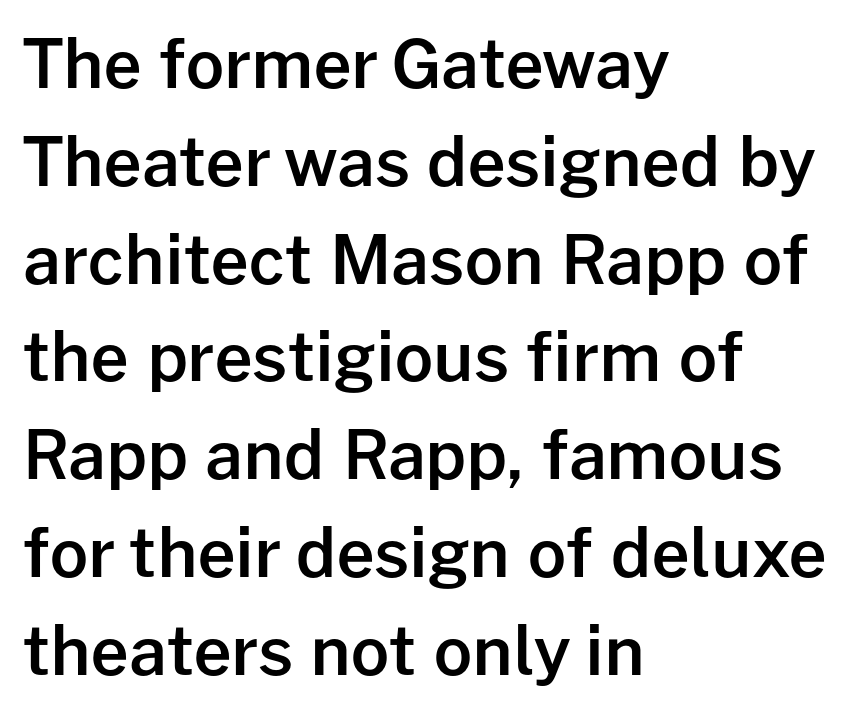
Q: Is the text bold? A: Semi-bold.
Q: Is the text italic (slanted)? A: No, it is upright.
Q: Is the typeface a serif or a sans-serif typeface? A: Sans-serif.
Q: Is the text underlined? A: No.
Q: How is the paragraph aligned? A: Left-aligned.
Q: Is the spacing between letters normal or unusually wide? A: Normal.
Q: Is the spacing between lines tight, normal or loose? A: Normal.
Q: Width (condensed, normal, or wide)? A: Normal.
Q: Stroke contrast? A: Low.
Q: x-height? A: Medium.
Q: Monospaced? A: No.
